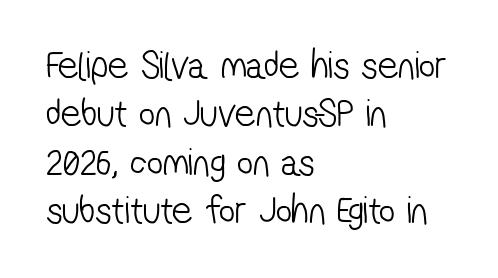
Q: Is the text bold? A: No.
Q: Is the typeface a serif or a sans-serif typeface? A: Sans-serif.
Q: Is the text underlined? A: No.
Q: How is the paragraph aligned? A: Left-aligned.
Q: Is the spacing between letters normal or unusually wide? A: Normal.
Q: Width (condensed, normal, or wide)? A: Condensed.
Q: Stroke contrast? A: Low.
Q: x-height? A: Medium.
Q: Monospaced? A: No.
